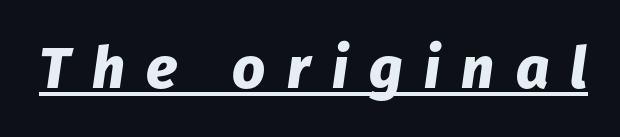
The image shows 58 px heavy type, italic (leaning right); set unusually wide letter spacing (+0.37 em), underlined; low stroke contrast and a medium x-height.
